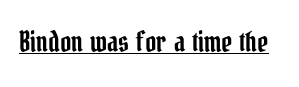
The image shows 27 px text type, upright; set normal letter spacing, underlined.
